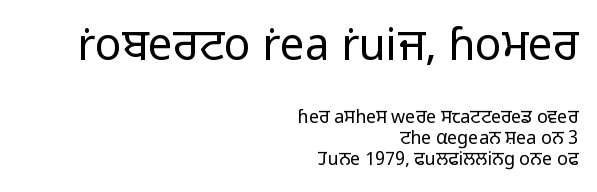
Q: Is the text bold? A: No.
Q: Is the text italic (slanted)? A: No, it is upright.
Q: Is the typeface a serif or a sans-serif typeface? A: Sans-serif.
Q: Is the text underlined? A: No.
Q: How is the paragraph aligned? A: Right-aligned.
Q: Is the spacing between letters normal or unusually wide? A: Normal.
Q: Which block of text is set in a larger size, the first (top) or the second (bottom)? A: The first (top) one.
Q: Width (condensed, normal, or wide)? A: Normal.
Q: Stroke contrast? A: Low.
Q: x-height? A: Medium.
Q: Monospaced? A: No.
